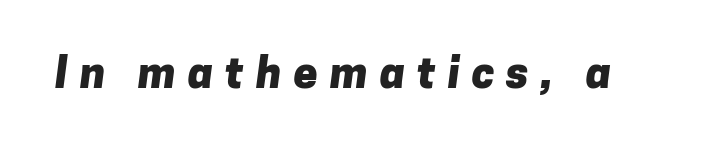
Clear beneath every line of the passage. The tracking reads as deliberately expanded to a designer's eye. A typesetter would call this proportional, since set widths differ per character. The typeface chosen for these lines omits serifs. The face used here has the dense, thick strokes of a bold.
